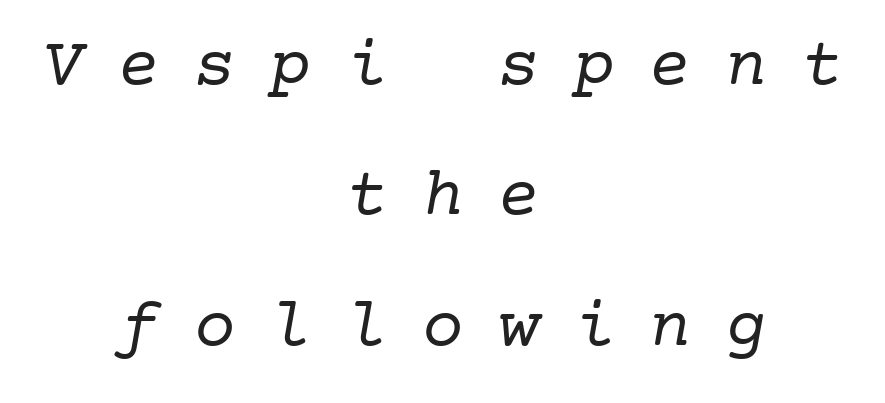
Q: Is the text bold? A: No.
Q: Is the typeface a serif or a sans-serif typeface? A: Serif.
Q: Is the text underlined? A: No.
Q: How is the paragraph aligned? A: Centered.
Q: Is the spacing between letters normal or unusually wide? A: Unusually wide.
Q: Width (condensed, normal, or wide)? A: Normal.
Q: Stroke contrast? A: Low.
Q: x-height? A: Medium.
Q: Monospaced? A: Yes.
